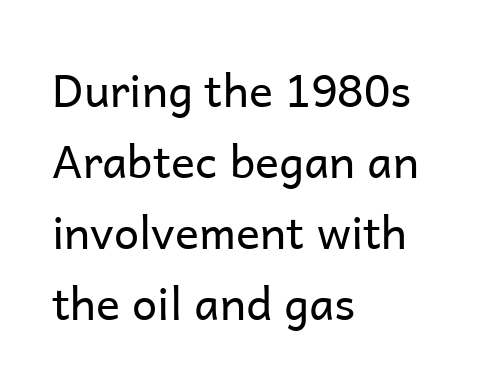
Q: Is the text bold? A: No.
Q: Is the text italic (slanted)? A: No, it is upright.
Q: Is the typeface a serif or a sans-serif typeface? A: Sans-serif.
Q: Is the text underlined? A: No.
Q: How is the paragraph aligned? A: Left-aligned.
Q: Is the spacing between letters normal or unusually wide? A: Normal.
Q: Is the spacing between lines tight, normal or loose? A: Normal.
Q: Width (condensed, normal, or wide)? A: Normal.
Q: Stroke contrast? A: Low.
Q: x-height? A: Medium.
Q: Monospaced? A: No.
